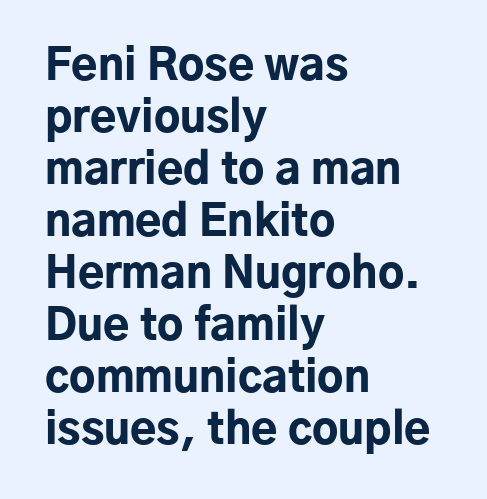
Q: Is the text bold? A: Yes.
Q: Is the text italic (slanted)? A: No, it is upright.
Q: Is the typeface a serif or a sans-serif typeface? A: Sans-serif.
Q: Is the text underlined? A: No.
Q: How is the paragraph aligned? A: Left-aligned.
Q: Is the spacing between letters normal or unusually wide? A: Normal.
Q: Width (condensed, normal, or wide)? A: Normal.
Q: Stroke contrast? A: Low.
Q: x-height? A: Medium.
Q: Monospaced? A: No.
